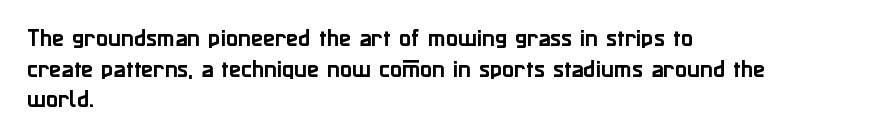
{"italic": "no", "underline": "no", "align": "left", "line_spacing": "normal", "line_spacing_ratio": 1.53, "letter_spacing": "normal", "letter_spacing_em": 0.0, "glyph_px": 20}
